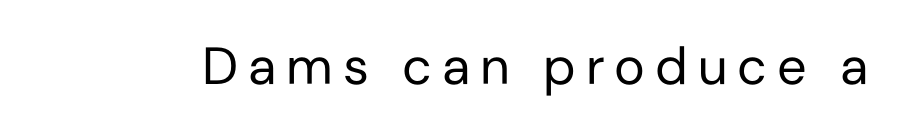
Q: Is the text bold? A: No.
Q: Is the text italic (slanted)? A: No, it is upright.
Q: Is the typeface a serif or a sans-serif typeface? A: Sans-serif.
Q: Is the text underlined? A: No.
Q: Width (condensed, normal, or wide)? A: Normal.
Q: Stroke contrast? A: Low.
Q: x-height? A: Medium.
Q: Monospaced? A: No.
